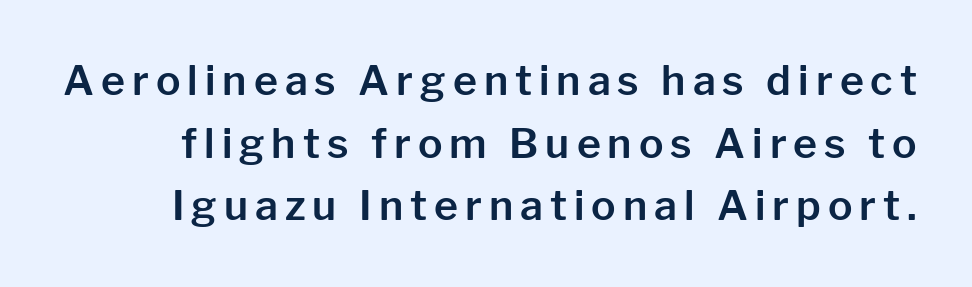
Q: Is the text italic (slanted)? A: No, it is upright.
Q: Is the typeface a serif or a sans-serif typeface? A: Sans-serif.
Q: Is the text underlined? A: No.
Q: Is the spacing between lines tight, normal or loose? A: Normal.
Q: Width (condensed, normal, or wide)? A: Normal.
Q: Stroke contrast? A: Low.
Q: x-height? A: Medium.
Q: Monospaced? A: No.
